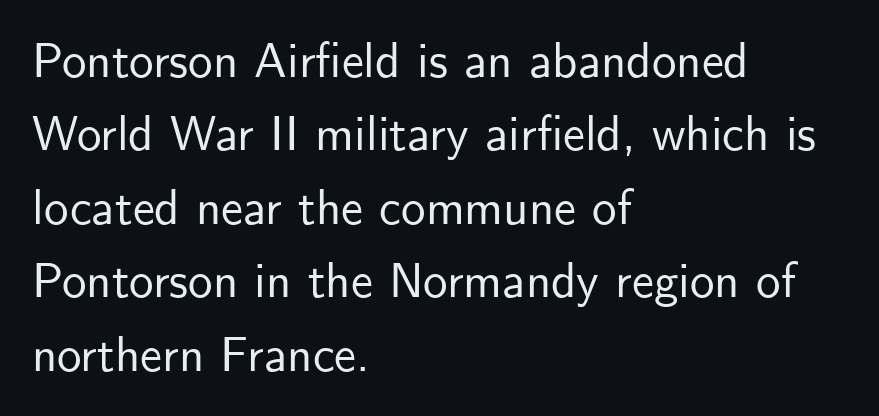
Q: Is the text italic (slanted)? A: No, it is upright.
Q: Is the typeface a serif or a sans-serif typeface? A: Sans-serif.
Q: Is the text underlined? A: No.
Q: How is the paragraph aligned? A: Left-aligned.
Q: Is the spacing between letters normal or unusually wide? A: Normal.
Q: Is the spacing between lines tight, normal or loose? A: Normal.
Q: Width (condensed, normal, or wide)? A: Normal.
Q: Stroke contrast? A: Low.
Q: x-height? A: Small.
Q: Monospaced? A: No.
